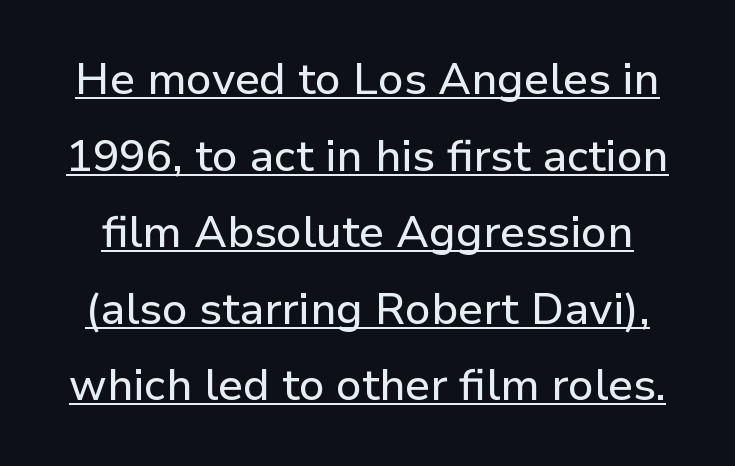
The image shows 44 px sans-serif type, upright; set line spacing 1.74x, normal letter spacing, underlined; low stroke contrast and a medium x-height.
